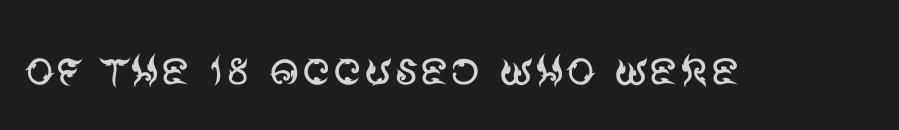
{"serif": "no", "italic": "no", "bold": "no", "weight": "regular", "width": "normal", "stroke_contrast": "medium", "x_height": "large", "monospaced": "no", "underline": "no", "letter_spacing": "normal", "letter_spacing_em": 0.0, "glyph_px": 59}
